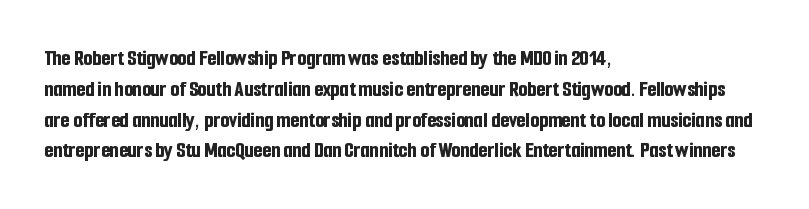
The image shows 23 px bold type, upright; set left-aligned, normal line spacing (1.34x), normal letter spacing, not underlined.
